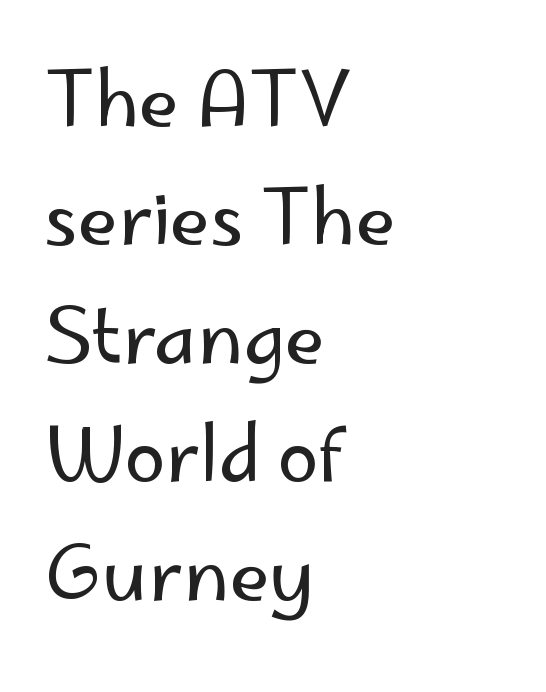
{"serif": "no", "italic": "no", "bold": "no", "weight": "regular", "width": "normal", "stroke_contrast": "low", "x_height": "small", "monospaced": "no", "underline": "no", "align": "left", "line_spacing": "normal", "line_spacing_ratio": 1.6, "letter_spacing": "normal", "letter_spacing_em": 0.0, "glyph_px": 74}
